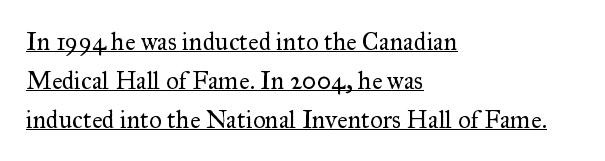
Q: Is the text bold? A: No.
Q: Is the text italic (slanted)? A: No, it is upright.
Q: Is the text underlined? A: Yes.
Q: How is the paragraph aligned? A: Left-aligned.
Q: Is the spacing between letters normal or unusually wide? A: Normal.
Q: Is the spacing between lines tight, normal or loose? A: Normal.
